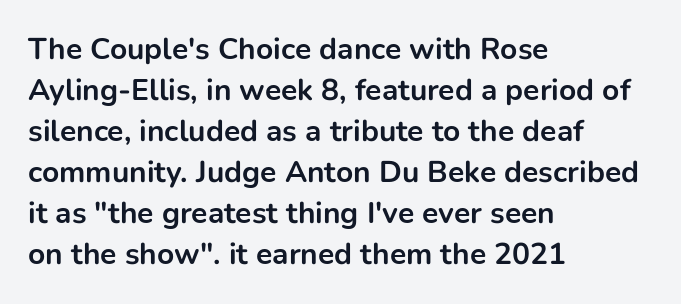
Q: Is the text bold? A: Yes.
Q: Is the text italic (slanted)? A: No, it is upright.
Q: Is the typeface a serif or a sans-serif typeface? A: Sans-serif.
Q: Is the text underlined? A: No.
Q: How is the paragraph aligned? A: Left-aligned.
Q: Is the spacing between letters normal or unusually wide? A: Normal.
Q: Is the spacing between lines tight, normal or loose? A: Normal.
Q: Width (condensed, normal, or wide)? A: Normal.
Q: Stroke contrast? A: Low.
Q: x-height? A: Medium.
Q: Monospaced? A: No.
